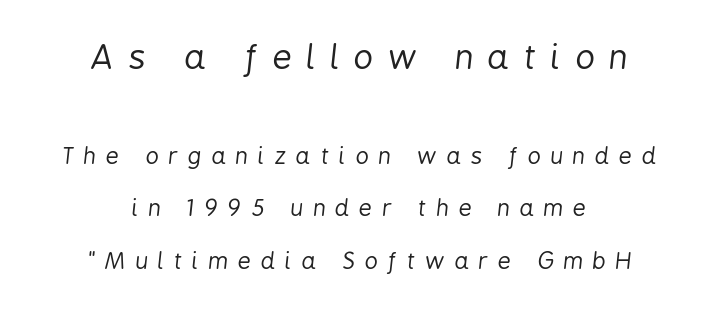
{"italic": "yes", "lean": "right", "slant_degrees": 6, "bold": "no", "weight": "regular", "width": "condensed", "stroke_contrast": "low", "x_height": "medium", "monospaced": "no", "underline": "no", "align": "center", "line_spacing": "loose", "line_spacing_ratio": 2.28, "letter_spacing": "wide", "letter_spacing_em": 0.43, "larger_block": "first", "size_ratio": 1.48, "glyph_px": 34}
